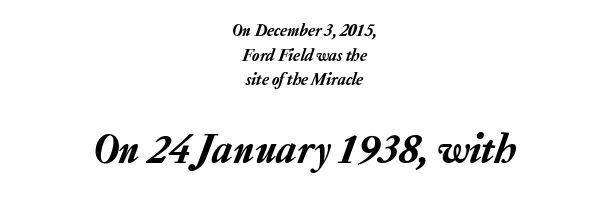
The image shows 42 px text type, italic (leaning right); set centered, normal line spacing (1.45x), normal letter spacing, not underlined; the second (bottom) block is 2.47x larger; low stroke contrast and a medium x-height.
